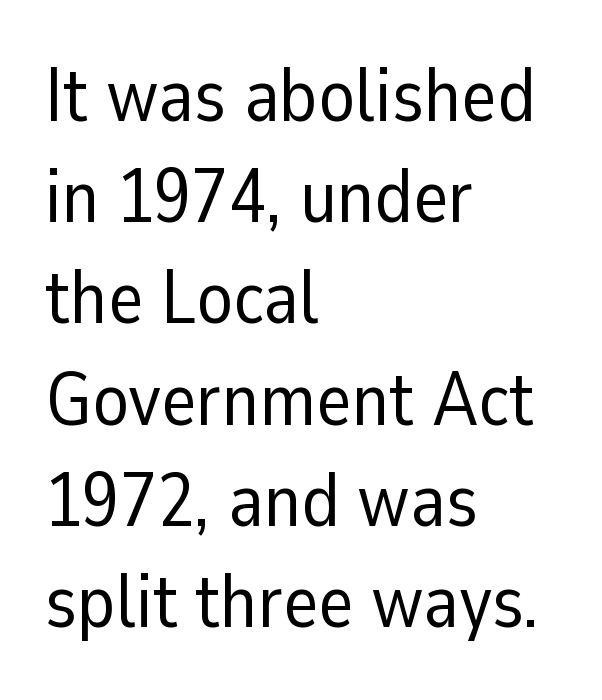
The image shows 75 px regular-weight sans-serif type, upright; set left-aligned, normal line spacing (1.35x), normal letter spacing, not underlined; low stroke contrast and a medium x-height.
